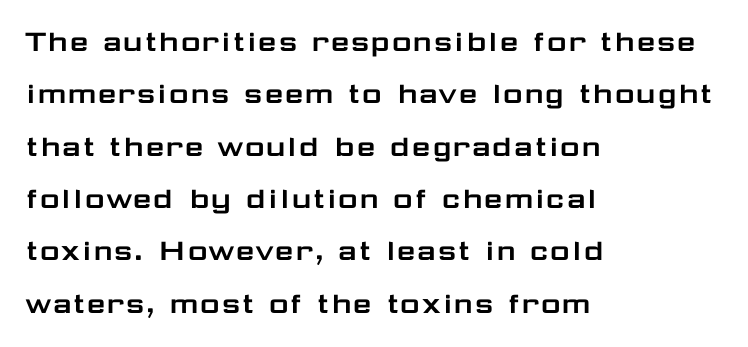
Q: Is the text italic (slanted)? A: No, it is upright.
Q: Is the typeface a serif or a sans-serif typeface? A: Sans-serif.
Q: Is the text underlined? A: No.
Q: How is the paragraph aligned? A: Left-aligned.
Q: Is the spacing between letters normal or unusually wide? A: Normal.
Q: Is the spacing between lines tight, normal or loose? A: Normal.
Q: Width (condensed, normal, or wide)? A: Wide.
Q: Stroke contrast? A: Low.
Q: x-height? A: Medium.
Q: Monospaced? A: No.
